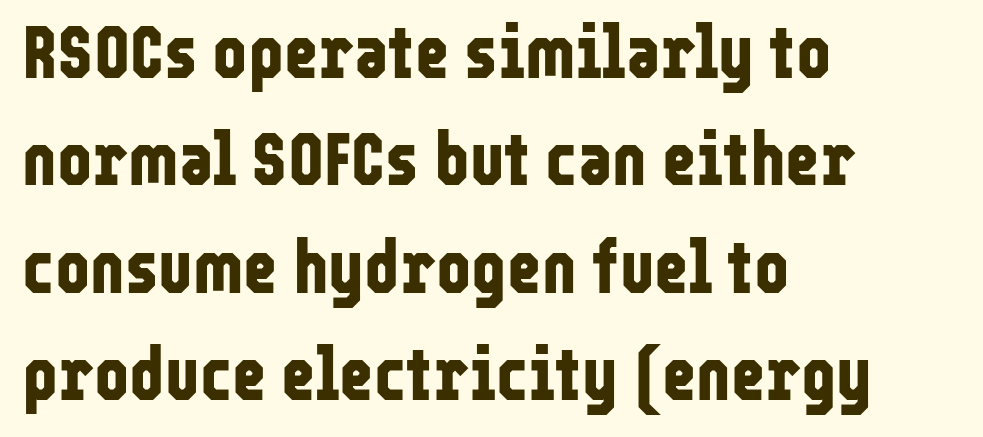
The lines in this sample share a left origin and differ only in where they stop. This is sans-serif lettering, the kind often seen on screens and signage. A bare baseline throughout the passage. There is no visible air inserted between adjacent glyphs. Every letter is thick-stroked: bold, no question.
